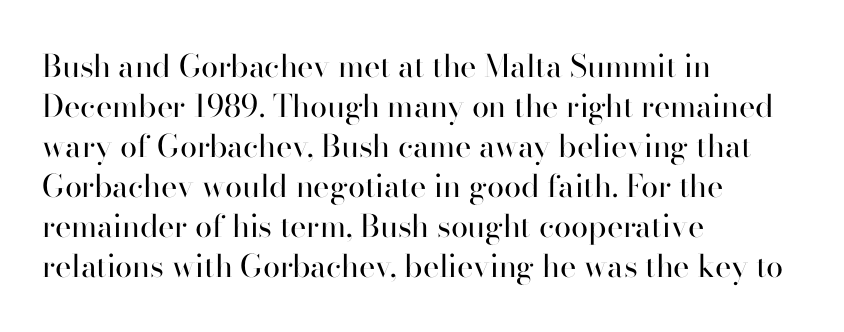
The setting favours the left margin, as ordinary paragraphs usually do. The axis of the letterforms is exactly vertical. No heavy texture on the line: the type isn't bold. Descenders are the only things crossing below the line.
